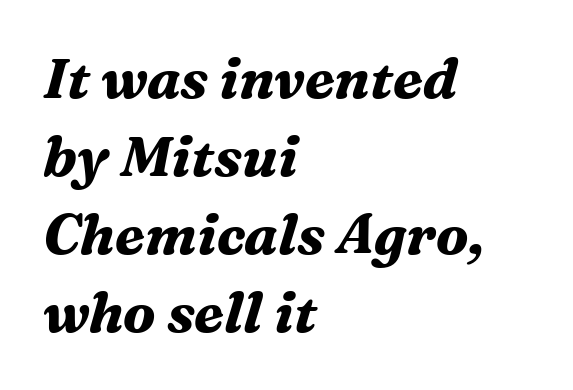
Q: Is the text bold? A: Yes.
Q: Is the text italic (slanted)? A: Yes, it leans right by about 16 degrees.
Q: Is the typeface a serif or a sans-serif typeface? A: Serif.
Q: Is the text underlined? A: No.
Q: How is the paragraph aligned? A: Left-aligned.
Q: Is the spacing between letters normal or unusually wide? A: Normal.
Q: Is the spacing between lines tight, normal or loose? A: Normal.
Q: Width (condensed, normal, or wide)? A: Normal.
Q: Stroke contrast? A: Medium.
Q: x-height? A: Medium.
Q: Monospaced? A: No.
